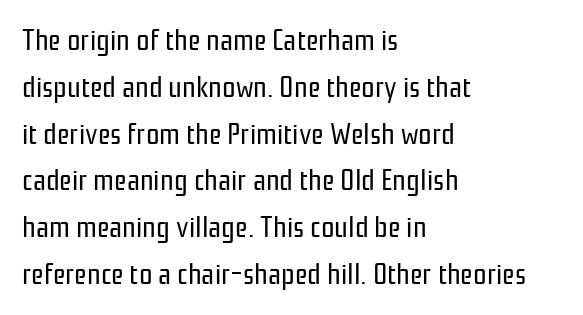
The image shows 30 px regular-weight, condensed sans-serif type, upright; set left-aligned, normal line spacing (1.56x), normal letter spacing, not underlined; low stroke contrast and a medium x-height.
